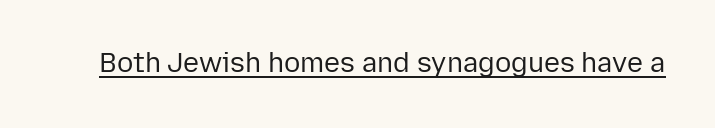
The image shows 27 px text type, upright; set normal letter spacing, underlined.
